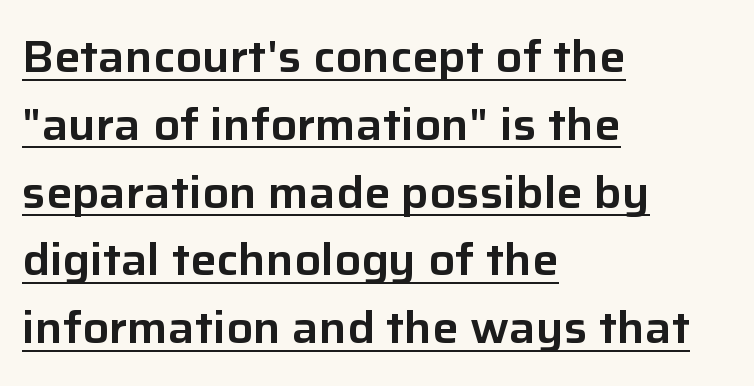
{"serif": "no", "italic": "no", "width": "normal", "stroke_contrast": "low", "x_height": "medium", "monospaced": "no", "underline": "yes", "align": "left", "line_spacing": "normal", "line_spacing_ratio": 1.54, "letter_spacing": "normal", "letter_spacing_em": 0.0, "glyph_px": 44}
